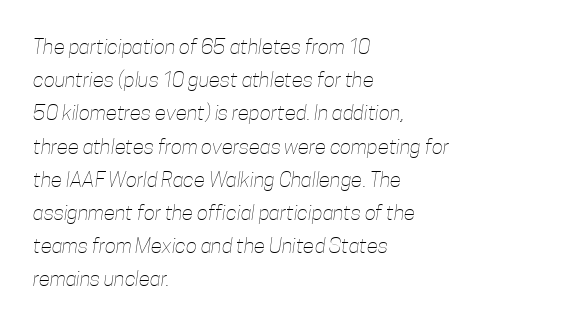
Q: Is the text bold? A: No.
Q: Is the text underlined? A: No.
Q: How is the paragraph aligned? A: Left-aligned.
Q: Is the spacing between letters normal or unusually wide? A: Normal.
Q: Is the spacing between lines tight, normal or loose? A: Normal.
